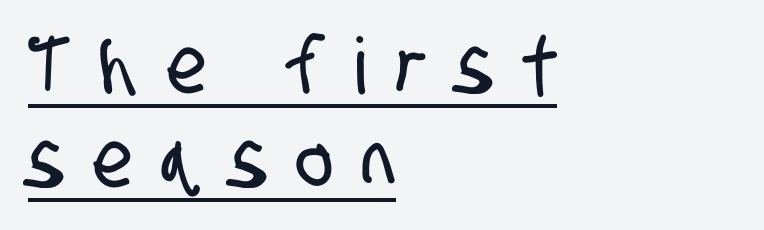
The sample's only ornament is a line tracing under the words. This rendering widens character spacing well past its baseline value. Unlike a traditional serif, this face leaves its strokes unadorned. The rendering anchors every line to the left-hand side. Proportional: the letters do not fall into vertical columns.
